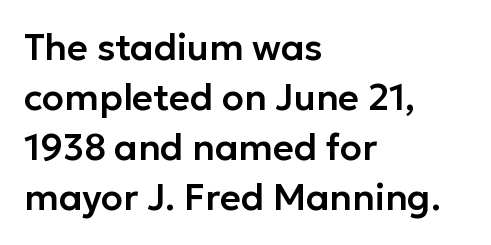
Honestly, the letter spacing is just normal — you wouldn't notice it. What kind of face is this? One without serifs — a sans. When letters stand straight like this, we call the style roman or upright. Rows of type keep a routine distance in the vertical direction.
